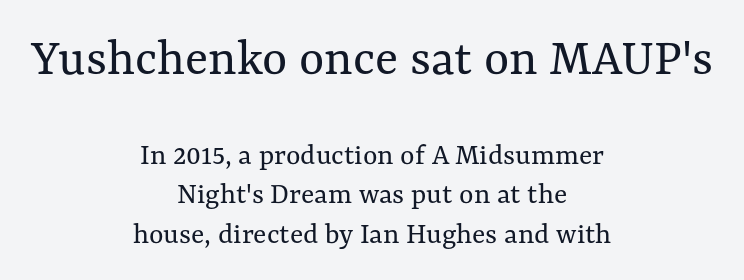
The image shows 54 px regular-weight type, upright; set centered, normal line spacing (1.27x), normal letter spacing, not underlined; the first (top) block is 1.74x larger; medium stroke contrast and a medium x-height.
